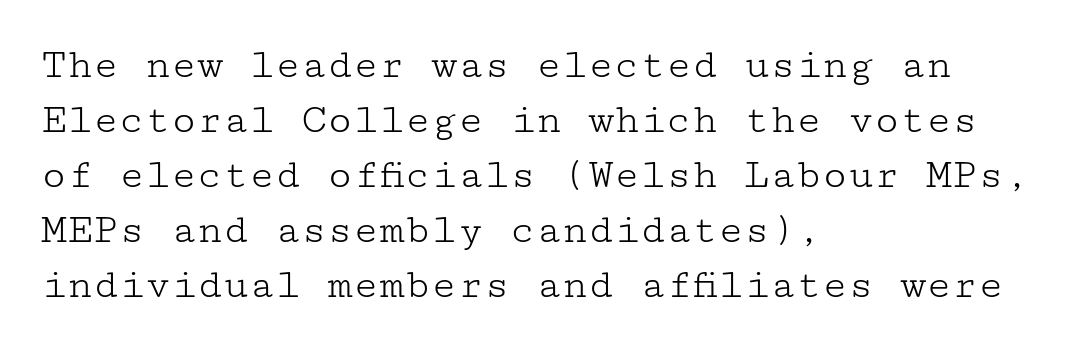
Q: Is the text bold? A: No.
Q: Is the text italic (slanted)? A: No, it is upright.
Q: Is the typeface a serif or a sans-serif typeface? A: Serif.
Q: Is the text underlined? A: No.
Q: How is the paragraph aligned? A: Left-aligned.
Q: Is the spacing between letters normal or unusually wide? A: Normal.
Q: Is the spacing between lines tight, normal or loose? A: Normal.
Q: Width (condensed, normal, or wide)? A: Wide.
Q: Stroke contrast? A: Low.
Q: x-height? A: Medium.
